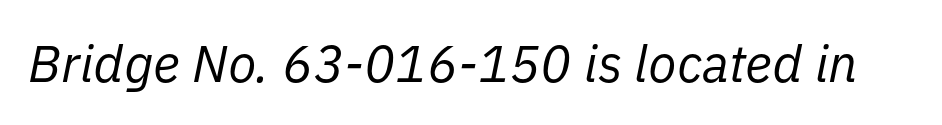
{"italic": "yes", "lean": "right", "slant_degrees": 11, "bold": "no", "weight": "regular", "width": "normal", "stroke_contrast": "low", "x_height": "medium", "monospaced": "no", "underline": "no", "letter_spacing": "normal", "letter_spacing_em": 0.0, "glyph_px": 52}
